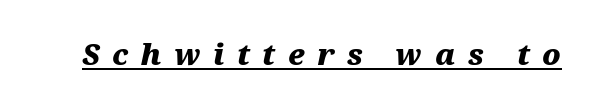
Q: Is the text bold? A: Yes.
Q: Is the text italic (slanted)? A: Yes, it leans right by about 12 degrees.
Q: Is the text underlined? A: Yes.
Q: Is the spacing between letters normal or unusually wide? A: Unusually wide.
Q: Width (condensed, normal, or wide)? A: Wide.
Q: Stroke contrast? A: Medium.
Q: x-height? A: Medium.
Q: Monospaced? A: No.
